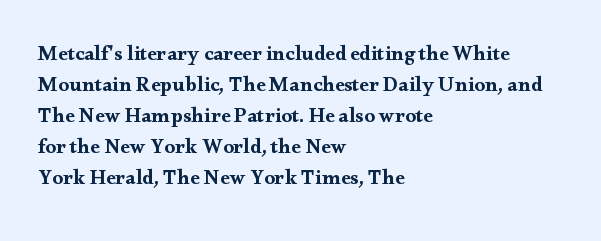
Does the copy run flush right? No — it runs flush left. The specimen reads as upright at a glance. Between one letter and the next there's only the usual sliver of space. The designer left line spacing at the default.
